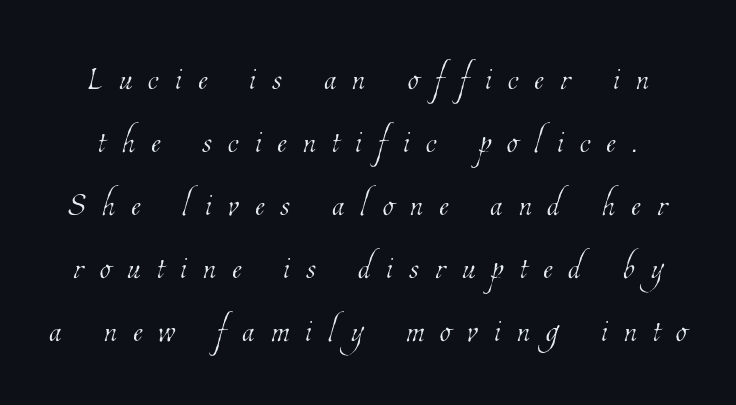
{"bold": "no", "weight": "thin", "width": "condensed", "stroke_contrast": "low", "x_height": "medium", "monospaced": "no", "underline": "no", "line_spacing": "normal", "line_spacing_ratio": 1.4, "letter_spacing": "wide", "letter_spacing_em": 0.36, "glyph_px": 45}
